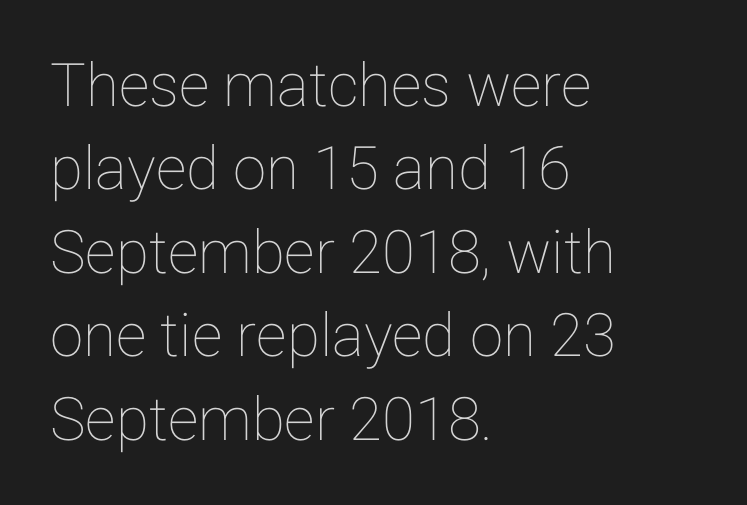
The image shows 60 px text type, upright; set left-aligned, normal line spacing (1.39x), normal letter spacing, not underlined; low stroke contrast and a medium x-height.
